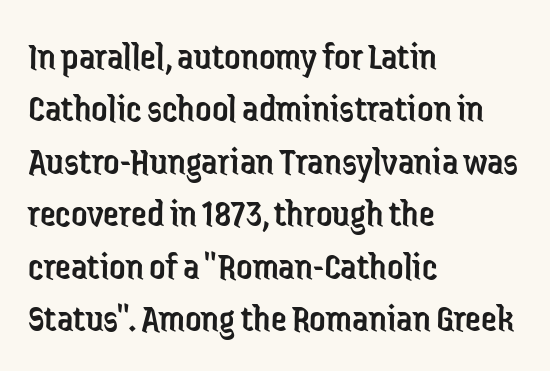
{"serif": "no", "italic": "no", "bold": "no", "weight": "regular", "width": "condensed", "stroke_contrast": "low", "x_height": "medium", "monospaced": "no", "underline": "no", "align": "left", "line_spacing": "normal", "line_spacing_ratio": 1.31, "letter_spacing": "normal", "letter_spacing_em": 0.0, "glyph_px": 40}
